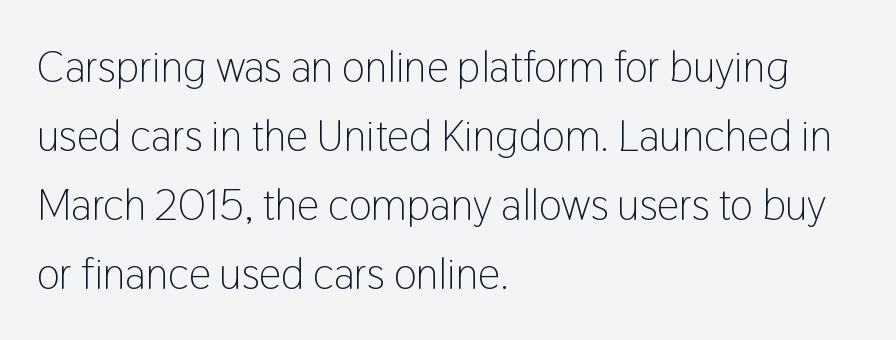
The image shows 44 px light, condensed sans-serif type, upright; set left-aligned, normal line spacing (1.57x), normal letter spacing, not underlined; low stroke contrast and a medium x-height.
